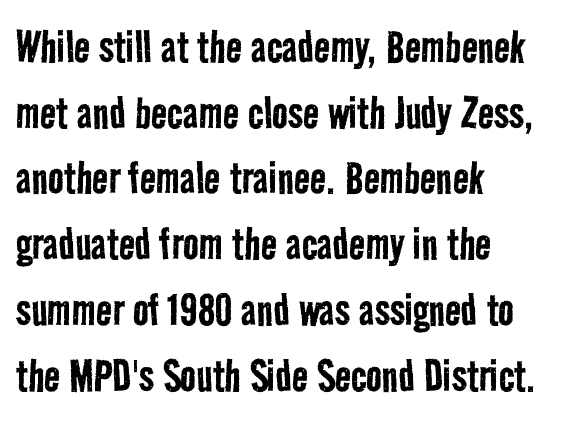
Q: Is the text bold? A: No.
Q: Is the typeface a serif or a sans-serif typeface? A: Sans-serif.
Q: Is the text underlined? A: No.
Q: How is the paragraph aligned? A: Left-aligned.
Q: Is the spacing between letters normal or unusually wide? A: Normal.
Q: Width (condensed, normal, or wide)? A: Condensed.
Q: Stroke contrast? A: Low.
Q: x-height? A: Medium.
Q: Monospaced? A: No.
